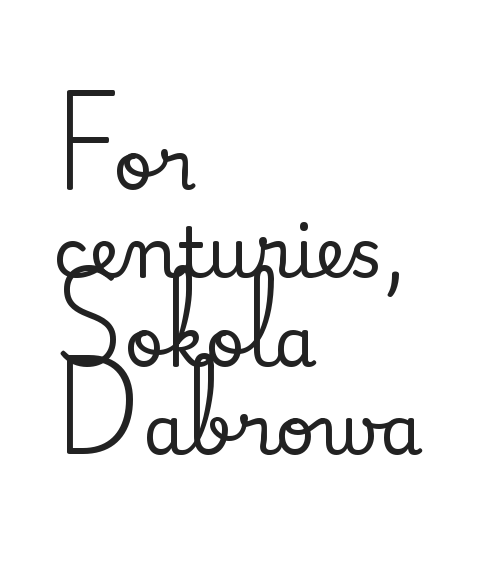
Q: Is the text italic (slanted)? A: No, it is upright.
Q: Is the typeface a serif or a sans-serif typeface? A: Serif.
Q: Is the text underlined? A: No.
Q: How is the paragraph aligned? A: Left-aligned.
Q: Is the spacing between letters normal or unusually wide? A: Normal.
Q: Is the spacing between lines tight, normal or loose? A: Normal.
Q: Width (condensed, normal, or wide)? A: Normal.
Q: Stroke contrast? A: Medium.
Q: x-height? A: Small.
Q: Monospaced? A: No.
